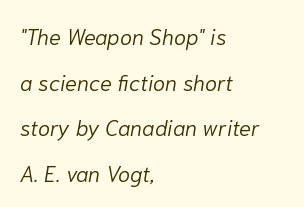
Q: Is the text bold? A: No.
Q: Is the text italic (slanted)? A: Yes, it leans right by about 10 degrees.
Q: Is the text underlined? A: No.
Q: How is the paragraph aligned? A: Left-aligned.
Q: Is the spacing between letters normal or unusually wide? A: Normal.
Q: Is the spacing between lines tight, normal or loose? A: Loose.
